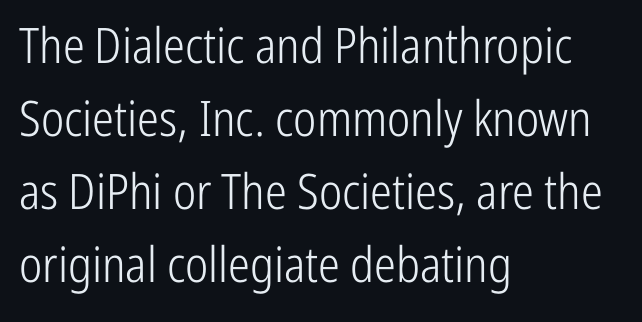
{"serif": "no", "italic": "no", "bold": "no", "weight": "light", "width": "condensed", "stroke_contrast": "low", "x_height": "medium", "monospaced": "no", "underline": "no", "align": "left", "line_spacing": "normal", "line_spacing_ratio": 1.49, "letter_spacing": "normal", "letter_spacing_em": 0.0, "glyph_px": 49}
